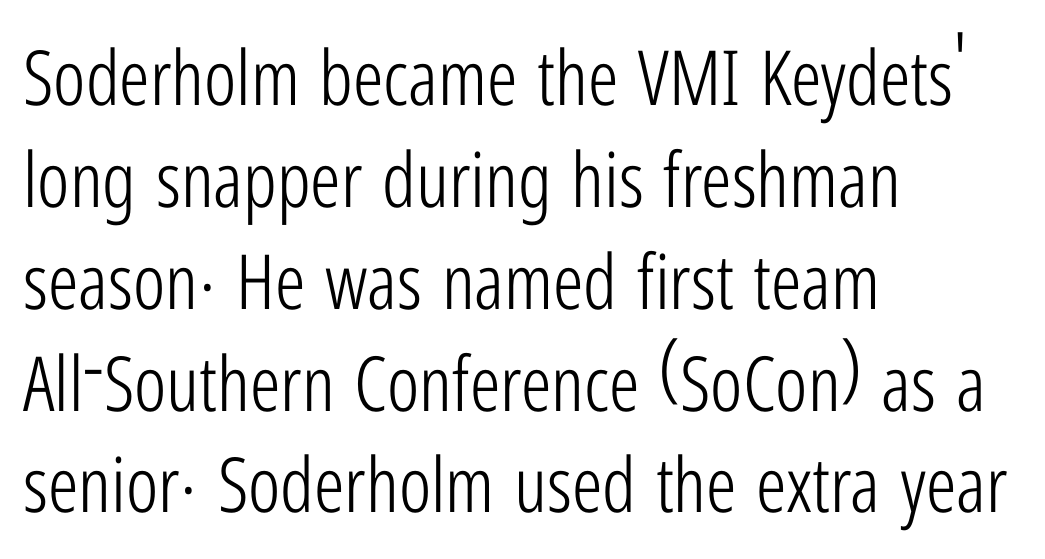
Q: Is the text bold? A: No.
Q: Is the text italic (slanted)? A: No, it is upright.
Q: Is the typeface a serif or a sans-serif typeface? A: Sans-serif.
Q: Is the text underlined? A: No.
Q: How is the paragraph aligned? A: Left-aligned.
Q: Is the spacing between letters normal or unusually wide? A: Normal.
Q: Is the spacing between lines tight, normal or loose? A: Normal.
Q: Width (condensed, normal, or wide)? A: Condensed.
Q: Stroke contrast? A: Low.
Q: x-height? A: Medium.
Q: Monospaced? A: No.
